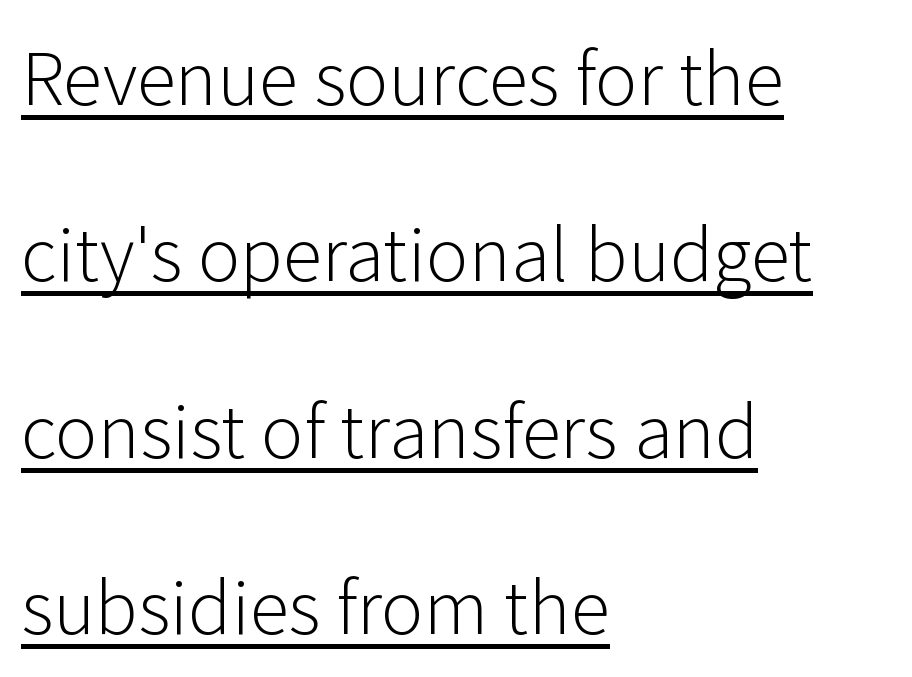
{"serif": "no", "italic": "no", "bold": "no", "weight": "light", "width": "normal", "stroke_contrast": "low", "x_height": "medium", "monospaced": "no", "underline": "yes", "align": "left", "line_spacing": "loose", "line_spacing_ratio": 2.45, "letter_spacing": "normal", "letter_spacing_em": 0.0, "glyph_px": 72}
